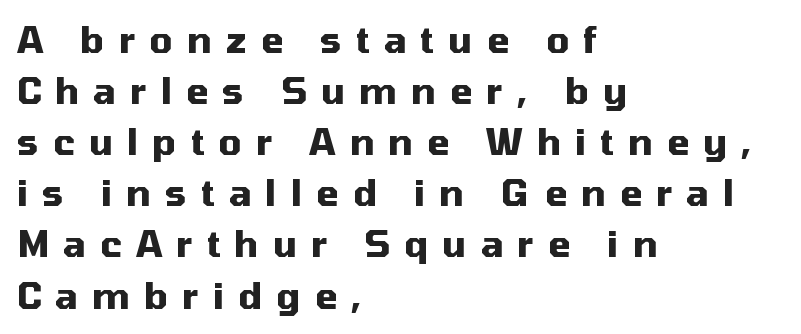
The image shows 36 px heavy sans-serif type, upright; set left-aligned, normal line spacing (1.42x), unusually wide letter spacing (+0.39 em), not underlined; medium stroke contrast and a medium x-height.
